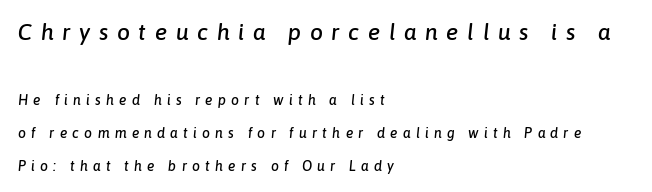
Q: Is the text italic (slanted)? A: Yes, it leans right by about 6 degrees.
Q: Is the text underlined? A: No.
Q: How is the paragraph aligned? A: Left-aligned.
Q: Is the spacing between letters normal or unusually wide? A: Unusually wide.
Q: Is the spacing between lines tight, normal or loose? A: Loose.
Q: Which block of text is set in a larger size, the first (top) or the second (bottom)? A: The first (top) one.
